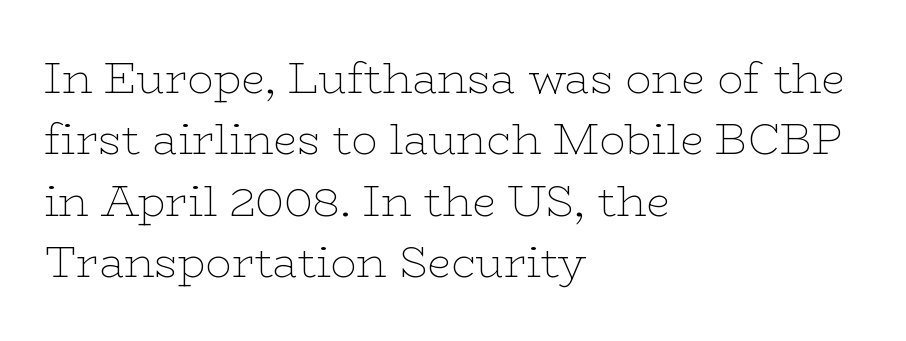
All the whitespace from short lines collects on the right. These lines keep a tight, regular rhythm from letter to letter. Baseline-to-baseline distance is the conventional proportion of letter height. Serifs: yes, visible at the terminals of the letterforms.
